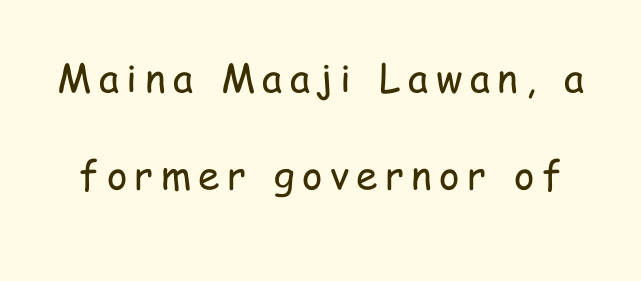
Q: Is the text bold? A: No.
Q: Is the text italic (slanted)? A: No, it is upright.
Q: Is the typeface a serif or a sans-serif typeface? A: Sans-serif.
Q: Is the text underlined? A: No.
Q: Is the spacing between lines tight, normal or loose? A: Loose.
Q: Width (condensed, normal, or wide)? A: Condensed.
Q: Stroke contrast? A: Low.
Q: x-height? A: Medium.
Q: Monospaced? A: No.
